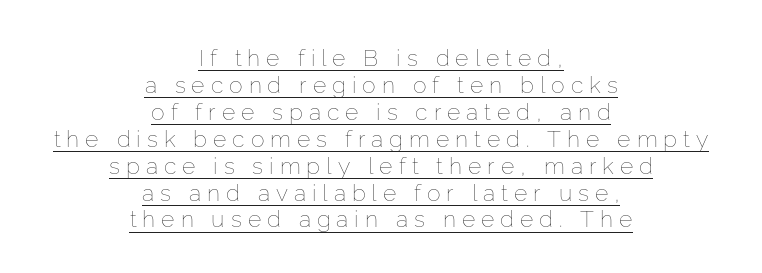
Does a line run under the words? Yes, clearly. Centered paragraph, ragged on both sides. The lettering stays uniformly vertical, giving the passage a roman look. Is the type heavy? It reads as light-to-regular instead. What stands out about the letter spacing? Its width — letters are far apart.
